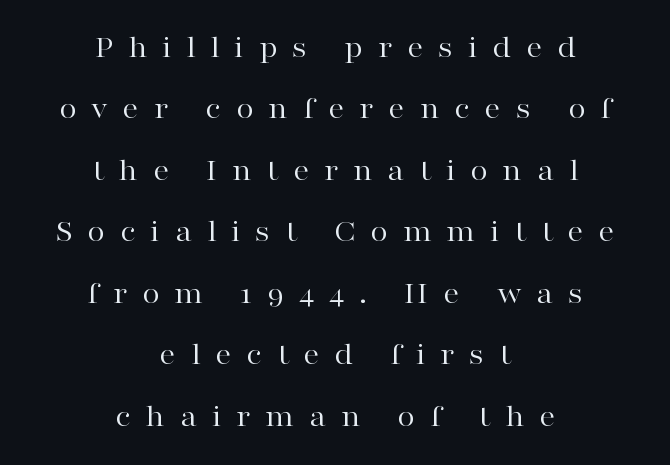
Horizontal alignment here is central, giving a formal, balanced look. Varying glyph widths throughout — classic text-font behaviour. The type family on display is of the serif kind. Rows of type keep a wide berth in the vertical direction.
